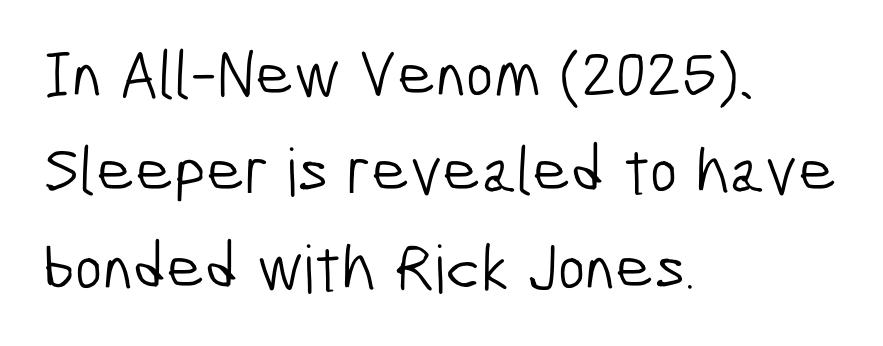
{"serif": "no", "bold": "no", "weight": "light", "width": "condensed", "stroke_contrast": "low", "x_height": "medium", "monospaced": "no", "underline": "no", "align": "left", "line_spacing": "normal", "line_spacing_ratio": 1.46, "letter_spacing": "normal", "letter_spacing_em": 0.0, "glyph_px": 66}
